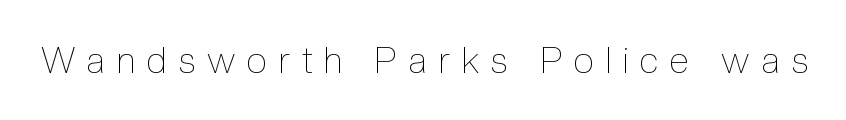
The image shows 36 px thin, condensed type, upright; set unusually wide letter spacing (+0.33 em), not underlined; a medium x-height.
